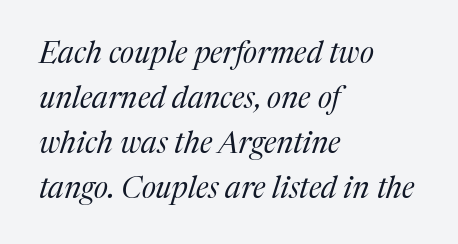
It's the slanting kind of type. Varying glyph widths throughout — classic text-font behaviour. Is there much room between lines? A standard amount, neither cramped nor airy. The font is comparable to plain body text, perhaps lighter.
